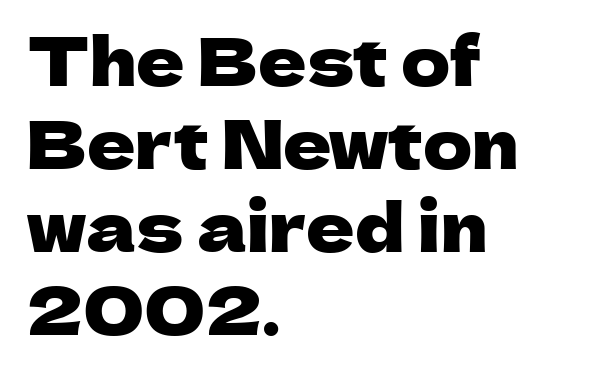
Q: Is the text italic (slanted)? A: No, it is upright.
Q: Is the typeface a serif or a sans-serif typeface? A: Sans-serif.
Q: Is the text underlined? A: No.
Q: How is the paragraph aligned? A: Left-aligned.
Q: Is the spacing between letters normal or unusually wide? A: Normal.
Q: Width (condensed, normal, or wide)? A: Normal.
Q: Stroke contrast? A: Low.
Q: x-height? A: Medium.
Q: Monospaced? A: No.
